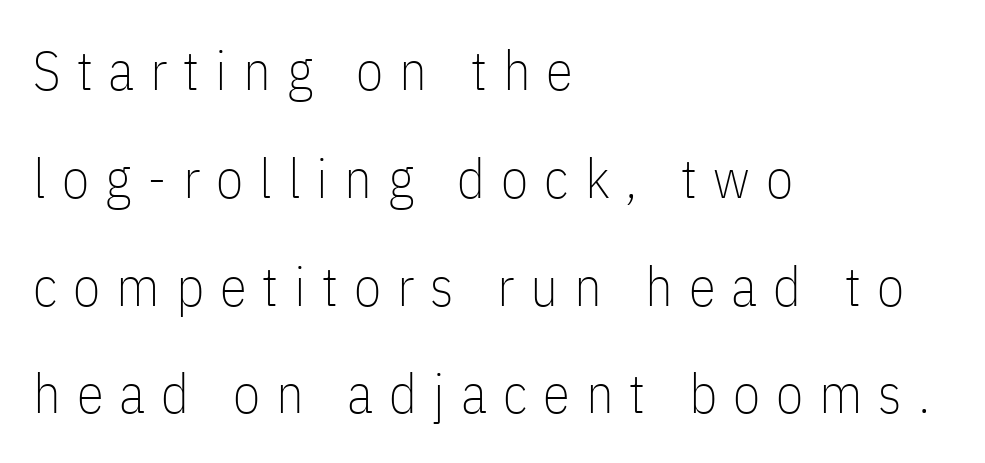
{"serif": "no", "italic": "no", "bold": "no", "weight": "thin", "width": "condensed", "stroke_contrast": "low", "x_height": "medium", "monospaced": "no", "underline": "no", "align": "left", "line_spacing": "loose", "line_spacing_ratio": 1.96, "letter_spacing": "wide", "letter_spacing_em": 0.29, "glyph_px": 55}
